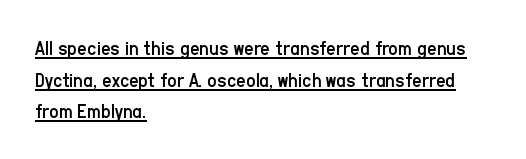
The weight tops out at a normal text grade. Which margin do the lines hug? The left one — the right edge is uneven. Looks like someone drew a line under every word here. This sample uses plain, unmodified letter spacing. This is roman type, the default non-slanted kind.
